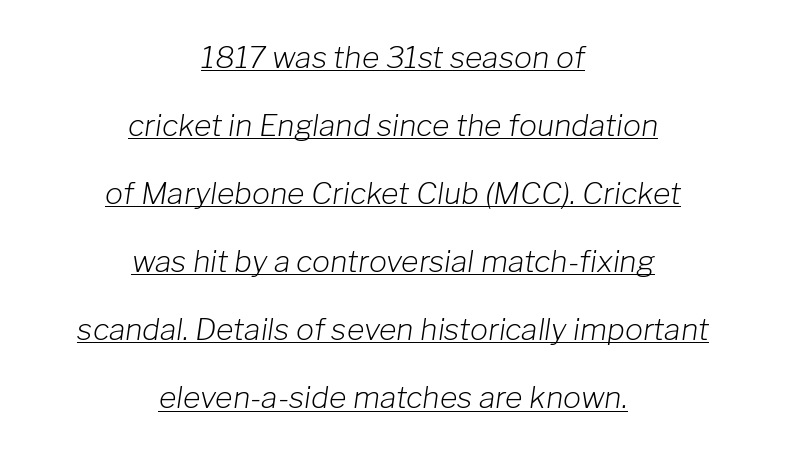
A typesetter would call this proportional, since set widths differ per character. The typesetter chose a symmetrical, centered arrangement here. Slant detected: the letters are inclined. Reading down the column, the eye jumps a long way to each next line.
